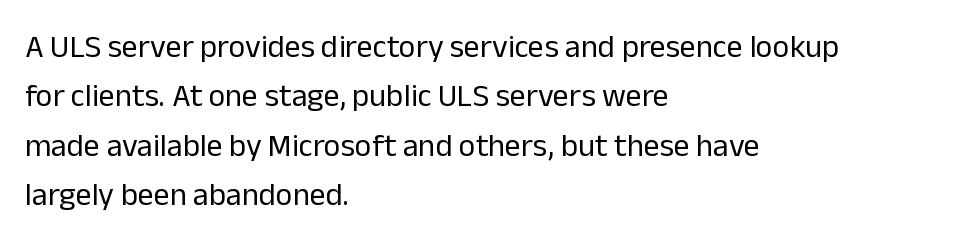
A quiet, ordinary-to-light weight characterises the typeface. These lines are rendered in a variable-pitch font. These lines keep a tight, regular rhythm from letter to letter. The characters display no serif detailing; their extremities are plain. Unlike italic type, these characters show no tilt at all.
